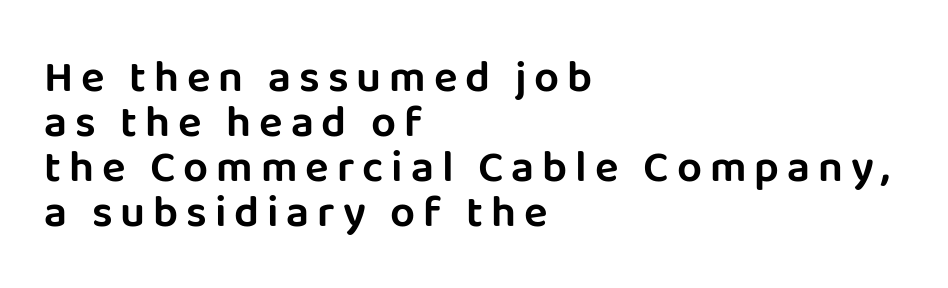
{"serif": "no", "italic": "no", "width": "normal", "stroke_contrast": "low", "x_height": "large", "monospaced": "no", "underline": "no", "align": "left", "line_spacing": "tight", "line_spacing_ratio": 1.02, "glyph_px": 44}
